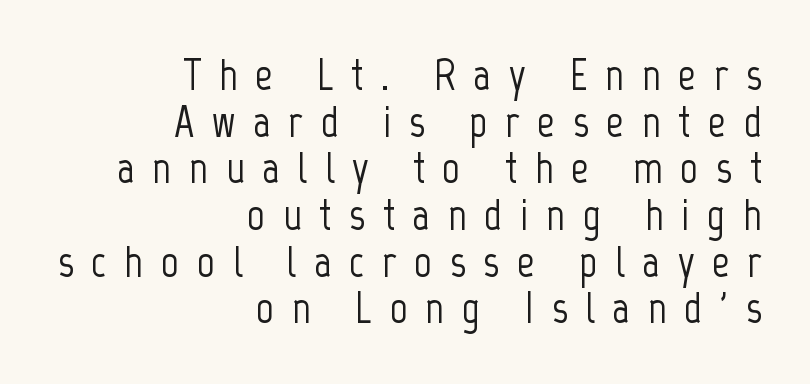
Q: Is the text italic (slanted)? A: No, it is upright.
Q: Is the typeface a serif or a sans-serif typeface? A: Sans-serif.
Q: Is the text underlined? A: No.
Q: How is the paragraph aligned? A: Right-aligned.
Q: Is the spacing between letters normal or unusually wide? A: Unusually wide.
Q: Is the spacing between lines tight, normal or loose? A: Tight.
Q: Width (condensed, normal, or wide)? A: Condensed.
Q: Stroke contrast? A: Low.
Q: x-height? A: Medium.
Q: Monospaced? A: No.
